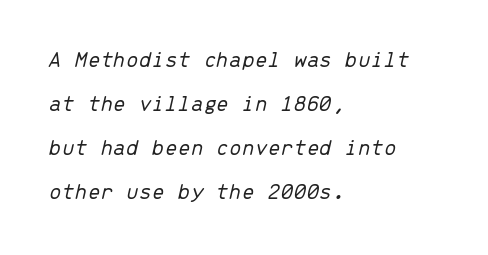
Q: Is the text bold? A: No.
Q: Is the text italic (slanted)? A: Yes, it leans right by about 13 degrees.
Q: Is the text underlined? A: No.
Q: How is the paragraph aligned? A: Left-aligned.
Q: Is the spacing between letters normal or unusually wide? A: Normal.
Q: Is the spacing between lines tight, normal or loose? A: Loose.
